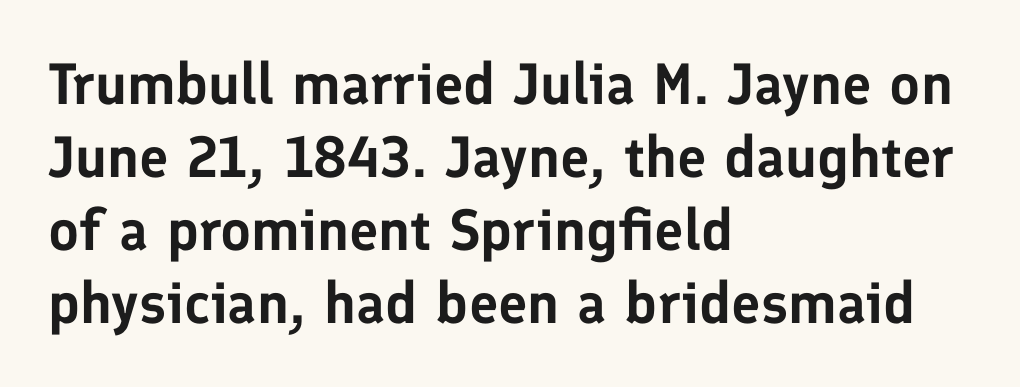
Q: Is the text italic (slanted)? A: No, it is upright.
Q: Is the typeface a serif or a sans-serif typeface? A: Sans-serif.
Q: Is the text underlined? A: No.
Q: How is the paragraph aligned? A: Left-aligned.
Q: Is the spacing between letters normal or unusually wide? A: Normal.
Q: Is the spacing between lines tight, normal or loose? A: Normal.
Q: Width (condensed, normal, or wide)? A: Normal.
Q: Stroke contrast? A: Low.
Q: x-height? A: Medium.
Q: Monospaced? A: No.
